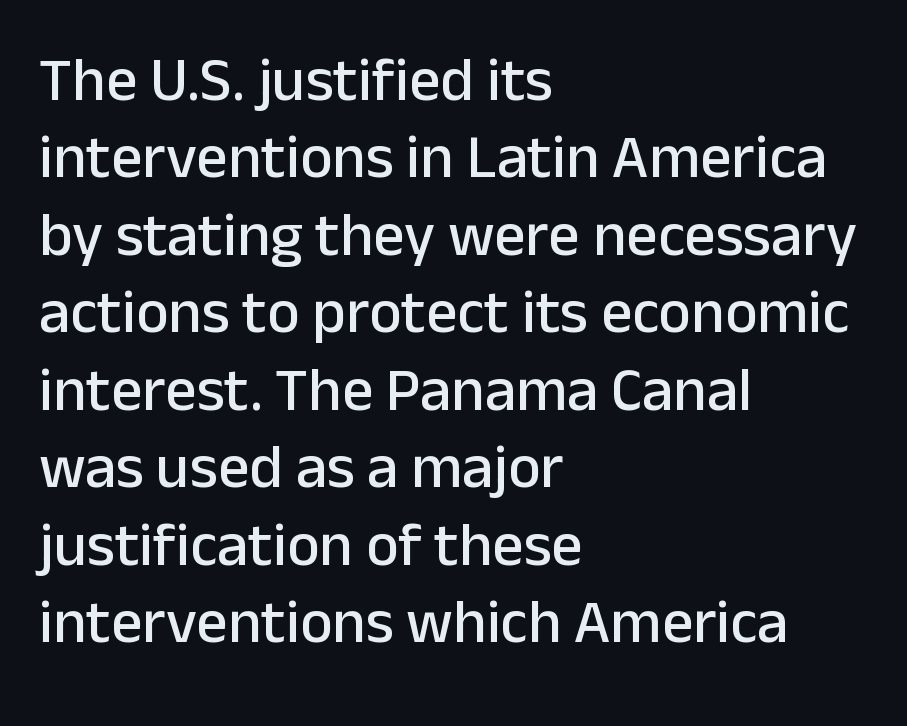
{"serif": "no", "italic": "no", "width": "normal", "stroke_contrast": "low", "x_height": "medium", "monospaced": "no", "underline": "no", "align": "left", "line_spacing": "normal", "line_spacing_ratio": 1.25, "letter_spacing": "normal", "letter_spacing_em": 0.0, "glyph_px": 62}
